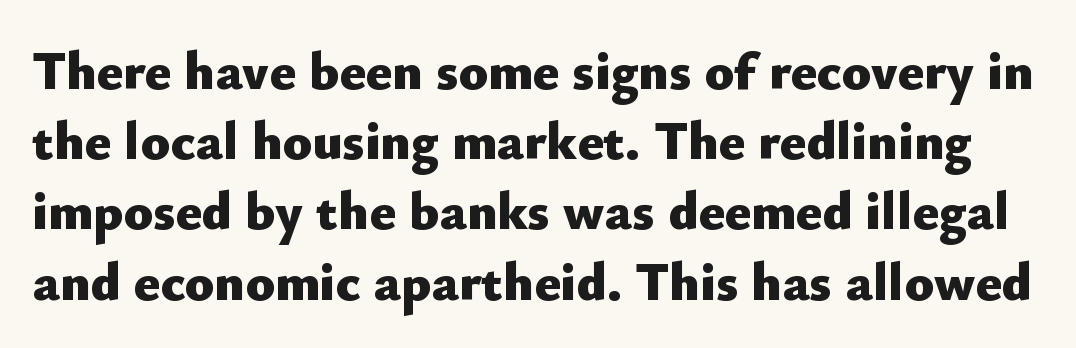
Beneath every word, the page is bare. Quick note: not italic, upright. No extra tracking has been applied to these lines. Letterform terminals end flat and unadorned throughout the passage. In terms of weight, the rendering is a true, heavy bold. Think of a printed novel: that variable character pitch is what you see here.
